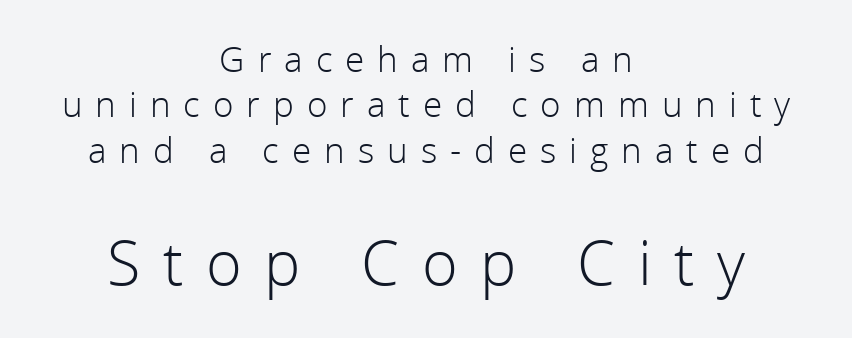
{"serif": "no", "italic": "no", "bold": "no", "weight": "light", "width": "normal", "x_height": "medium", "monospaced": "no", "underline": "no", "align": "center", "line_spacing": "normal", "line_spacing_ratio": 1.3, "letter_spacing": "wide", "letter_spacing_em": 0.37, "larger_block": "second", "size_ratio": 1.74, "glyph_px": 61}
